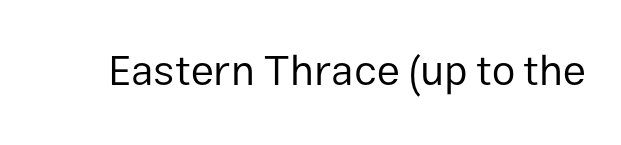
{"serif": "no", "italic": "no", "bold": "no", "weight": "regular", "width": "normal", "stroke_contrast": "low", "x_height": "medium", "monospaced": "no", "underline": "no", "letter_spacing": "normal", "letter_spacing_em": 0.0, "glyph_px": 42}
